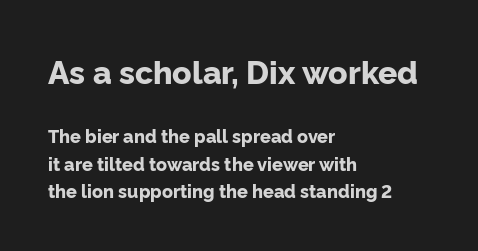
{"serif": "no", "italic": "no", "bold": "yes", "weight": "bold", "width": "normal", "stroke_contrast": "low", "x_height": "medium", "monospaced": "no", "underline": "no", "align": "left", "line_spacing": "normal", "line_spacing_ratio": 1.52, "letter_spacing": "normal", "letter_spacing_em": 0.0, "larger_block": "first", "size_ratio": 1.78, "glyph_px": 32}
